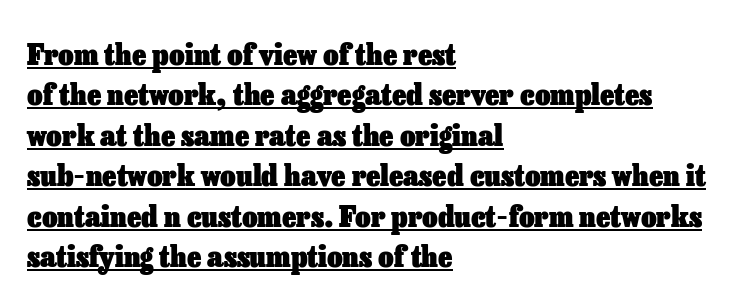
Q: Is the text bold? A: Yes.
Q: Is the text italic (slanted)? A: No, it is upright.
Q: Is the text underlined? A: Yes.
Q: How is the paragraph aligned? A: Left-aligned.
Q: Is the spacing between letters normal or unusually wide? A: Normal.
Q: Is the spacing between lines tight, normal or loose? A: Normal.
Q: Width (condensed, normal, or wide)? A: Normal.
Q: Stroke contrast? A: Low.
Q: x-height? A: Medium.
Q: Monospaced? A: No.
